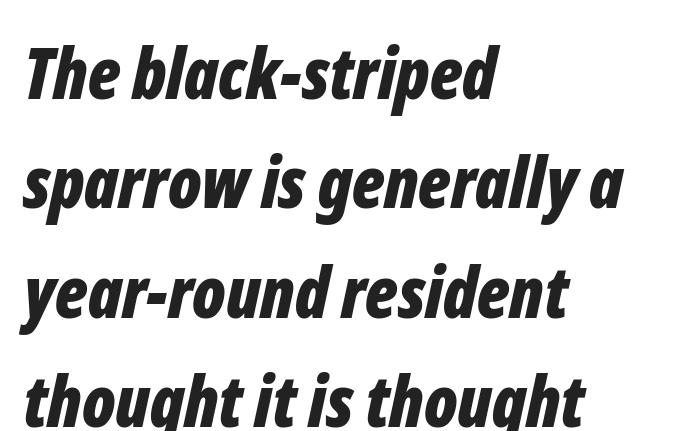
{"italic": "yes", "lean": "right", "slant_degrees": 12, "bold": "yes", "weight": "bold", "width": "condensed", "stroke_contrast": "low", "x_height": "medium", "monospaced": "no", "underline": "no", "align": "left", "line_spacing": "normal", "line_spacing_ratio": 1.54, "letter_spacing": "normal", "letter_spacing_em": 0.0, "glyph_px": 71}
